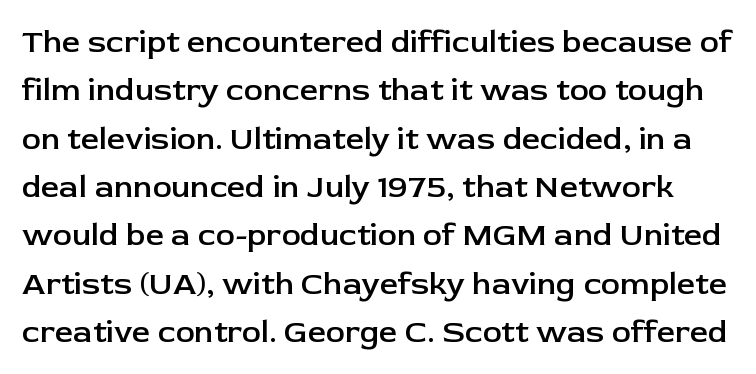
The rendering uses a moderate line-height, typical for paragraphs. The line texture is even and compact thanks to regular tracking. Is this a fixed-width face? No — the glyphs have proportional, varying widths. This is the regular roman posture of the typeface.
